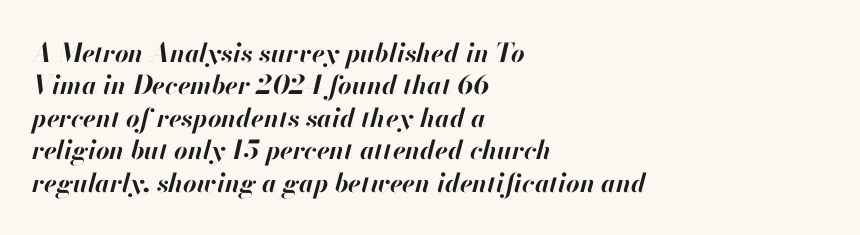
The rag falls on the right side of this text block. This is heavy type, rendered in bold. The zone under the glyphs is completely vacant. Leading matches the norm, producing a regular column.
